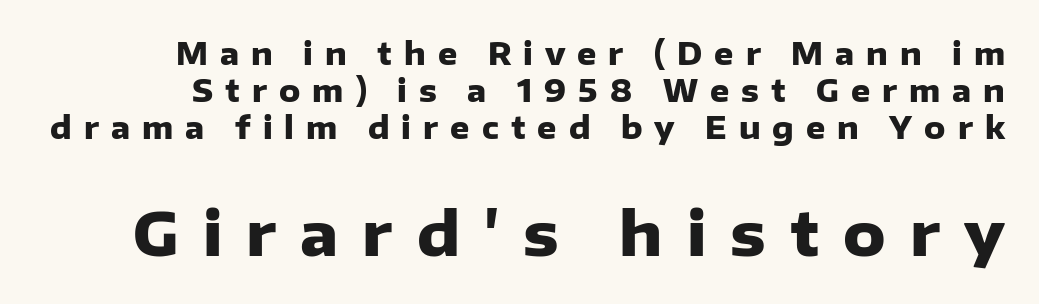
Q: Is the text bold? A: Yes.
Q: Is the text italic (slanted)? A: No, it is upright.
Q: Is the typeface a serif or a sans-serif typeface? A: Sans-serif.
Q: Is the text underlined? A: No.
Q: Is the spacing between letters normal or unusually wide? A: Unusually wide.
Q: Which block of text is set in a larger size, the first (top) or the second (bottom)? A: The second (bottom) one.
Q: Width (condensed, normal, or wide)? A: Normal.
Q: Stroke contrast? A: Low.
Q: x-height? A: Medium.
Q: Monospaced? A: No.
